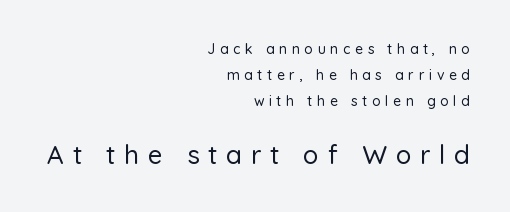
Q: Is the text italic (slanted)? A: No, it is upright.
Q: Is the text underlined? A: No.
Q: How is the paragraph aligned? A: Right-aligned.
Q: Is the spacing between letters normal or unusually wide? A: Unusually wide.
Q: Which block of text is set in a larger size, the first (top) or the second (bottom)? A: The second (bottom) one.
